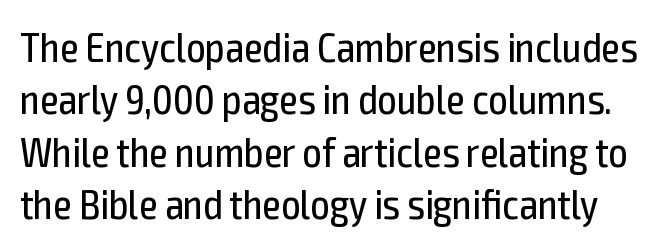
The image shows 42 px regular-weight, condensed sans-serif type, upright; set normal line spacing (1.25x), normal letter spacing, not underlined; a medium x-height.
